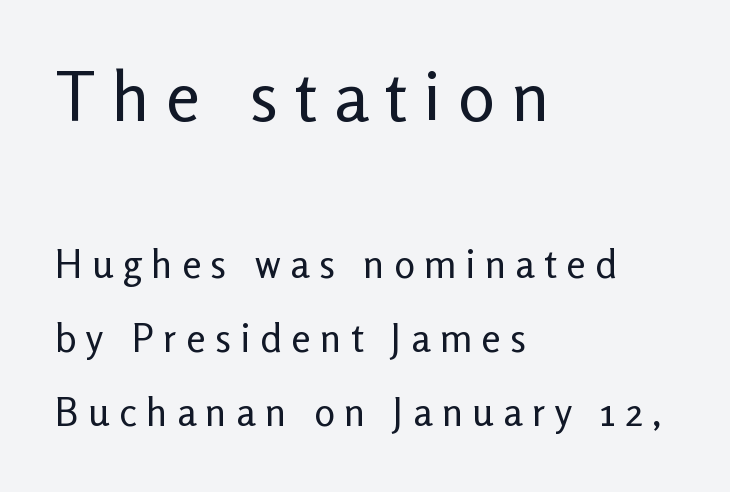
{"serif": "no", "italic": "no", "bold": "no", "weight": "regular", "width": "normal", "stroke_contrast": "low", "x_height": "medium", "monospaced": "no", "underline": "no", "align": "left", "line_spacing": "loose", "line_spacing_ratio": 1.9, "letter_spacing": "wide", "letter_spacing_em": 0.24, "larger_block": "first", "size_ratio": 1.77, "glyph_px": 69}
